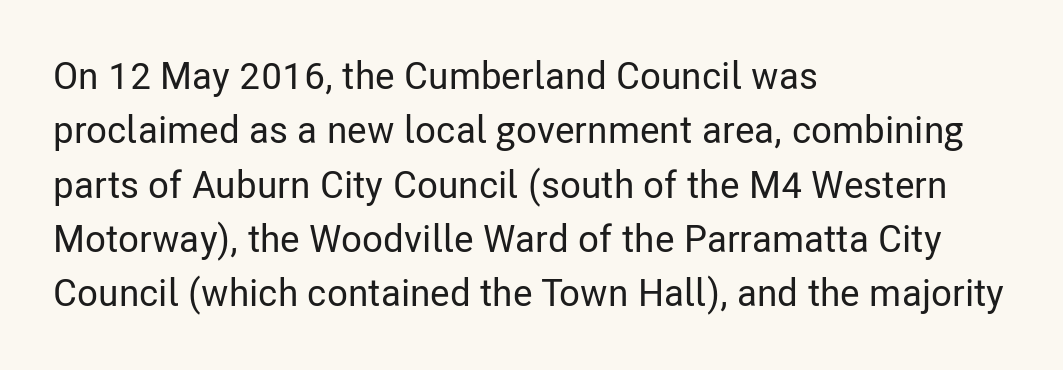
{"serif": "no", "italic": "no", "width": "condensed", "stroke_contrast": "low", "x_height": "medium", "monospaced": "no", "underline": "no", "align": "left", "line_spacing": "normal", "line_spacing_ratio": 1.43, "letter_spacing": "normal", "letter_spacing_em": 0.0, "glyph_px": 38}
